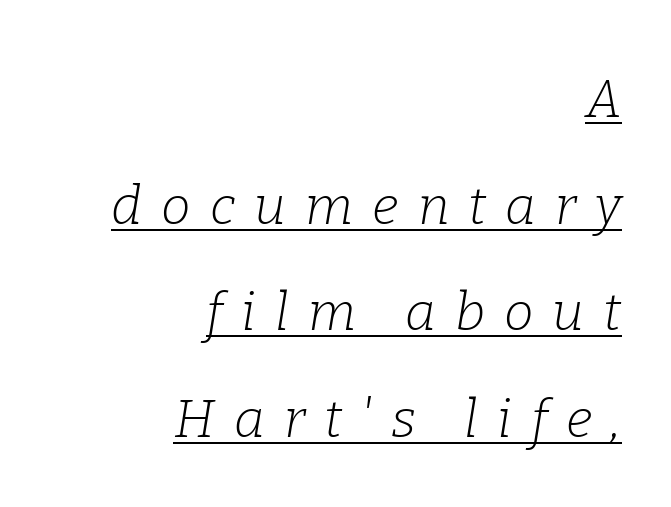
Q: Is the text bold? A: No.
Q: Is the text italic (slanted)? A: Yes, it leans right by about 9 degrees.
Q: Is the typeface a serif or a sans-serif typeface? A: Serif.
Q: Is the text underlined? A: Yes.
Q: How is the paragraph aligned? A: Right-aligned.
Q: Is the spacing between letters normal or unusually wide? A: Unusually wide.
Q: Is the spacing between lines tight, normal or loose? A: Loose.
Q: Width (condensed, normal, or wide)? A: Normal.
Q: Stroke contrast? A: Low.
Q: x-height? A: Medium.
Q: Monospaced? A: No.
